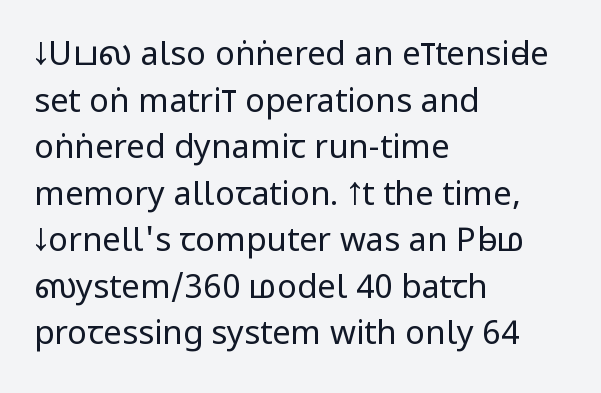
The image shows 33 px regular-weight, condensed sans-serif type, upright; set left-aligned, normal line spacing (1.41x), normal letter spacing, not underlined; low stroke contrast and a large x-height.
